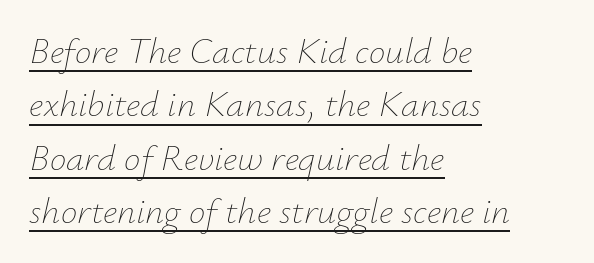
{"italic": "yes", "lean": "right", "slant_degrees": 12, "bold": "no", "weight": "thin", "width": "normal", "stroke_contrast": "low", "x_height": "small", "monospaced": "no", "underline": "yes", "align": "left", "line_spacing": "normal", "line_spacing_ratio": 1.44, "letter_spacing": "normal", "letter_spacing_em": 0.0, "glyph_px": 37}
